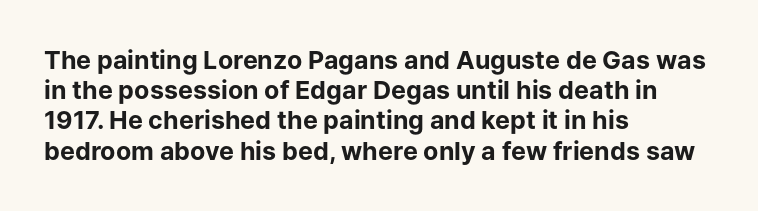
Q: Is the text bold? A: Yes.
Q: Is the text italic (slanted)? A: No, it is upright.
Q: Is the text underlined? A: No.
Q: How is the paragraph aligned? A: Left-aligned.
Q: Is the spacing between letters normal or unusually wide? A: Normal.
